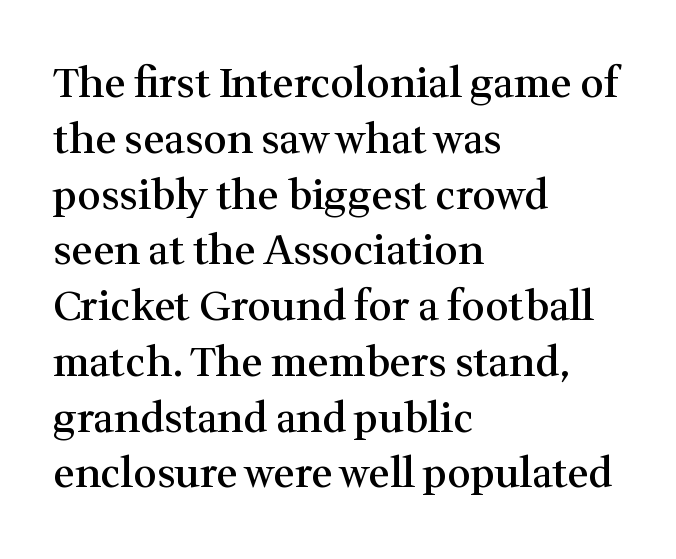
Horizontally, the lines are justified to the leading edge only. Glance below the letters and you will spot only blank space. The letters stand straight up with perfectly vertical stems. Stroke terminals: seriffed. If you measured baseline to baseline, you'd find a middling distance. The face used here is proportionally spaced, like ordinary book or web type.
